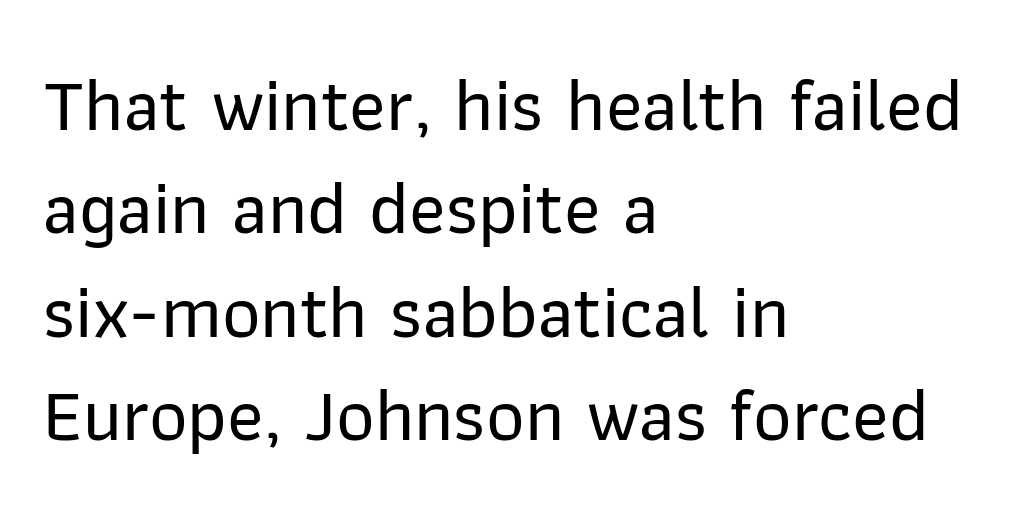
{"serif": "no", "italic": "no", "width": "normal", "stroke_contrast": "low", "x_height": "medium", "monospaced": "no", "underline": "no", "align": "left", "line_spacing": "normal", "line_spacing_ratio": 1.38, "letter_spacing": "normal", "letter_spacing_em": 0.0, "glyph_px": 75}
